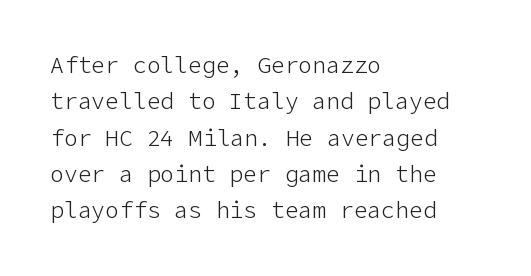
Q: Is the text bold? A: No.
Q: Is the text italic (slanted)? A: No, it is upright.
Q: Is the text underlined? A: No.
Q: How is the paragraph aligned? A: Left-aligned.
Q: Is the spacing between letters normal or unusually wide? A: Normal.
Q: Is the spacing between lines tight, normal or loose? A: Normal.
